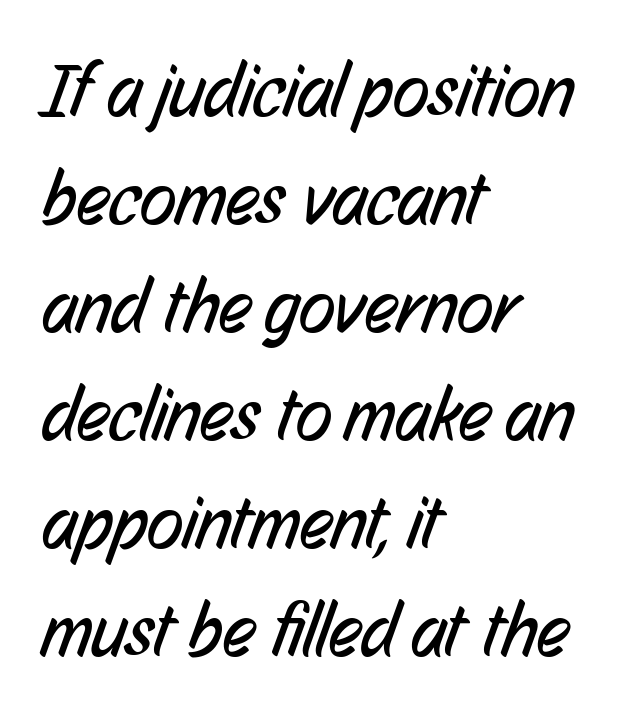
{"serif": "no", "bold": "no", "weight": "regular", "width": "condensed", "stroke_contrast": "low", "x_height": "medium", "monospaced": "no", "underline": "no", "align": "left", "line_spacing": "normal", "line_spacing_ratio": 1.44, "letter_spacing": "normal", "letter_spacing_em": 0.0, "glyph_px": 75}
